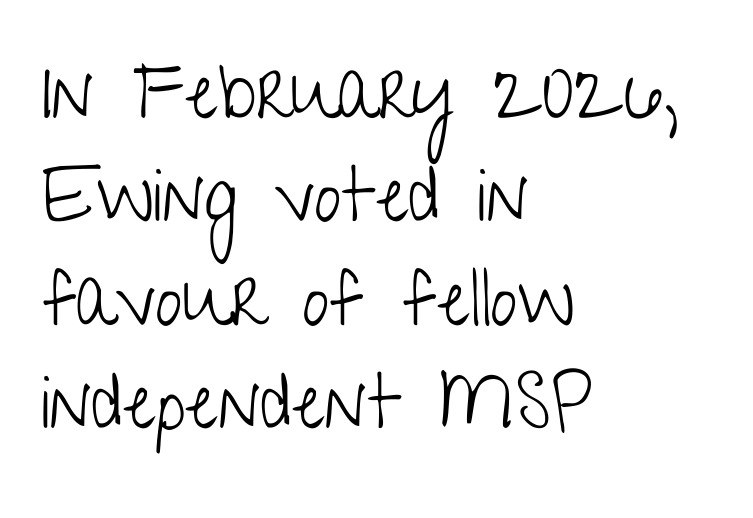
You could not count columns in this text — the font is proportionally spaced. Honestly, the row spacing looks completely unremarkable. Quick note: not italic, upright. Weight: in the light-to-regular range.
